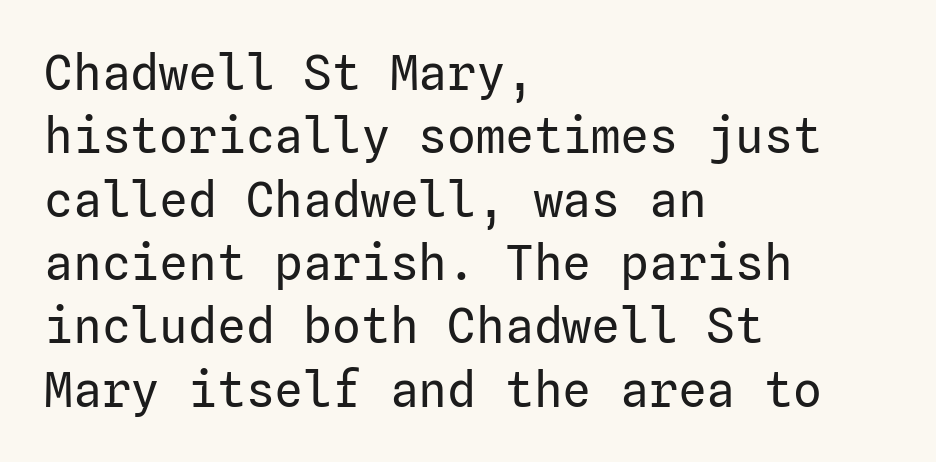
{"serif": "no", "italic": "no", "bold": "no", "weight": "regular", "width": "normal", "stroke_contrast": "low", "x_height": "medium", "underline": "no", "align": "left", "line_spacing": "normal", "line_spacing_ratio": 1.32, "letter_spacing": "normal", "letter_spacing_em": 0.0, "glyph_px": 48}
